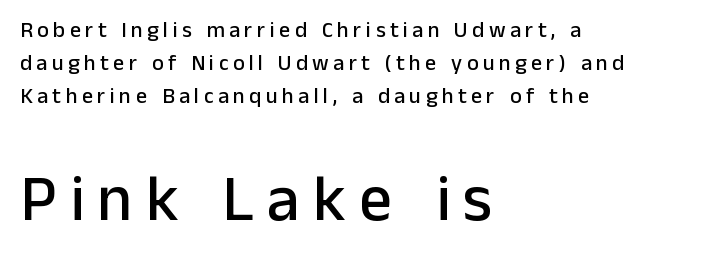
Q: Is the text italic (slanted)? A: No, it is upright.
Q: Is the typeface a serif or a sans-serif typeface? A: Sans-serif.
Q: Is the text underlined? A: No.
Q: How is the paragraph aligned? A: Left-aligned.
Q: Is the spacing between letters normal or unusually wide? A: Unusually wide.
Q: Is the spacing between lines tight, normal or loose? A: Normal.
Q: Which block of text is set in a larger size, the first (top) or the second (bottom)? A: The second (bottom) one.
Q: Width (condensed, normal, or wide)? A: Normal.
Q: Stroke contrast? A: Low.
Q: x-height? A: Medium.
Q: Monospaced? A: No.
